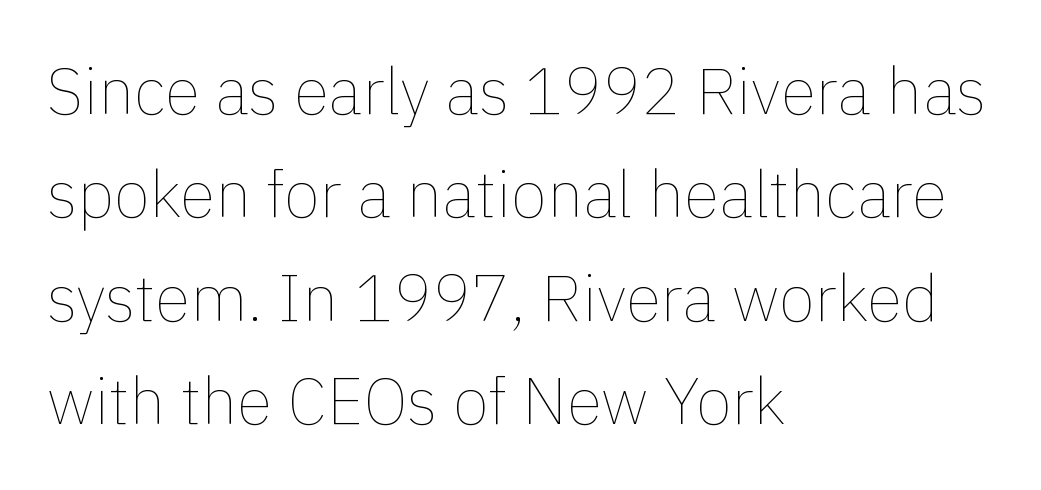
{"italic": "no", "bold": "no", "weight": "thin", "width": "normal", "x_height": "medium", "monospaced": "no", "underline": "no", "align": "left", "line_spacing": "normal", "line_spacing_ratio": 1.59, "letter_spacing": "normal", "letter_spacing_em": 0.0, "glyph_px": 65}
